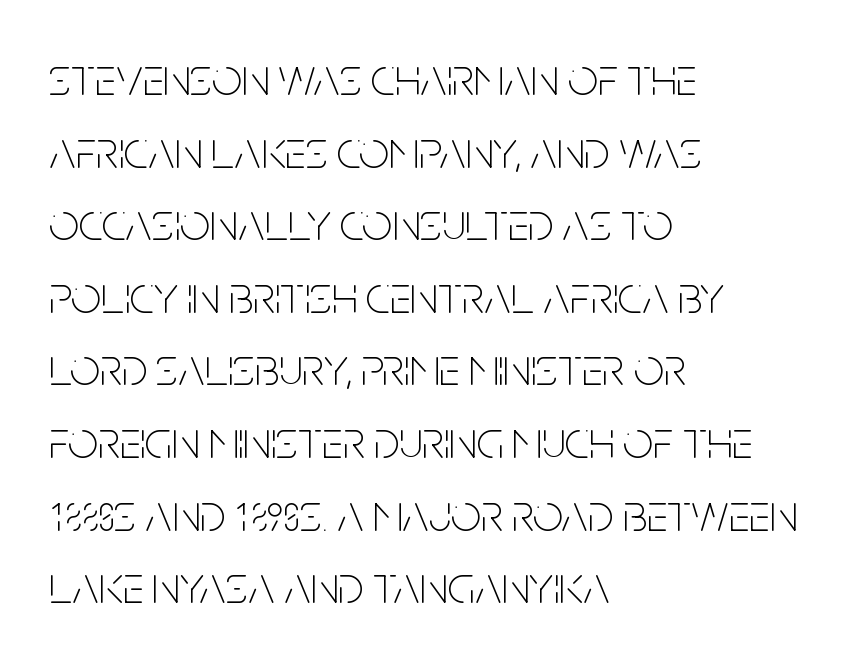
Each letter keeps its own natural width here, so spacing adapts to shape. Normally led — the rows are evenly, conventionally spaced. The characters display no serif detailing; their extremities are plain. Is there any slant? The stems are plumb. Only glyphs here, with clear space below each row. The face looks like a standard text weight, possibly lighter.
